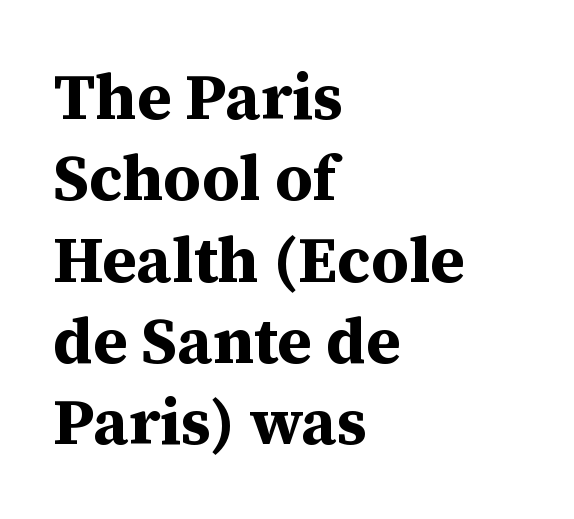
These lines are rendered in a variable-pitch font. The letters sit at their default tracking, neither squeezed nor spread. In terms of weight, the rendering is a true, heavy bold. The specimen omits any rule beneath the text block's lines. Ascenders rise straight up at ninety degrees.
